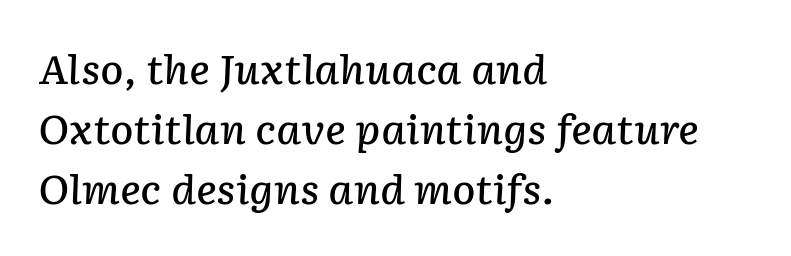
{"italic": "yes", "lean": "right", "slant_degrees": 2, "bold": "semi", "weight": "semibold", "width": "normal", "stroke_contrast": "low", "x_height": "medium", "monospaced": "no", "underline": "no", "align": "left", "line_spacing": "normal", "line_spacing_ratio": 1.54, "letter_spacing": "normal", "letter_spacing_em": 0.0, "glyph_px": 39}
